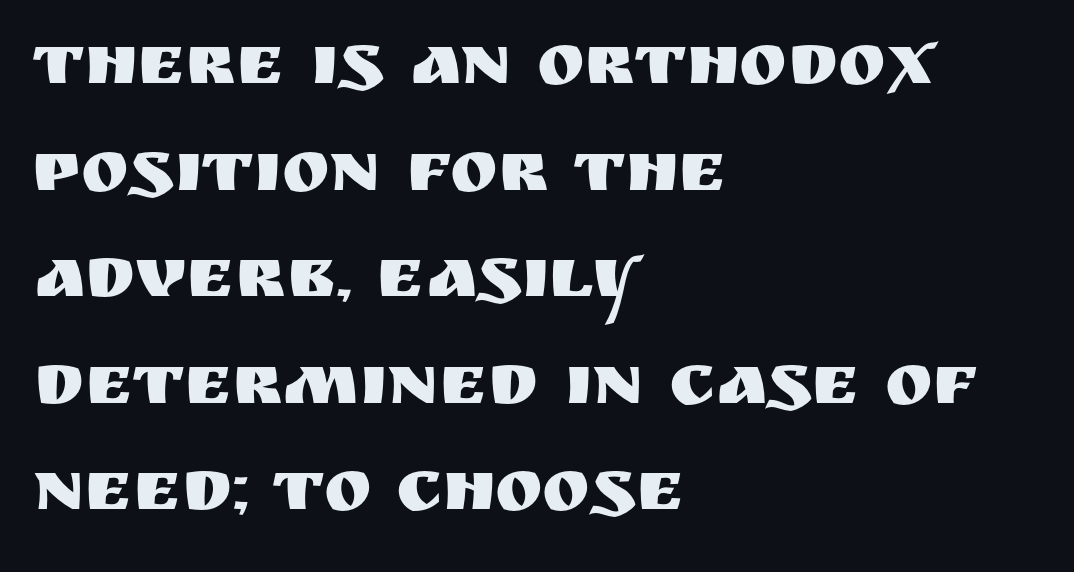
The image shows 72 px sans-serif type, upright; set left-aligned, normal line spacing (1.48x), normal letter spacing, not underlined; medium stroke contrast and a large x-height.
